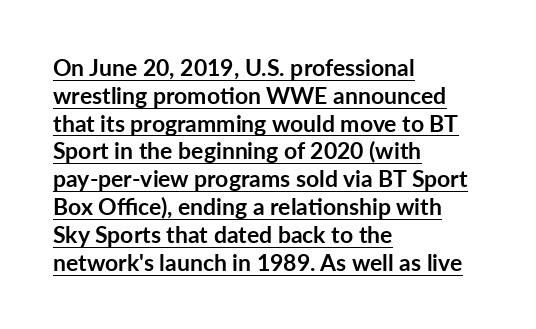
Glance below the letters and you will spot a drawn line. The specimen reads as upright at a glance. The passage is arranged the way most books set body copy — flush left. Does extra space separate the letters? No, they use regular spacing. Emphasis by weight is at full strength: bold.
